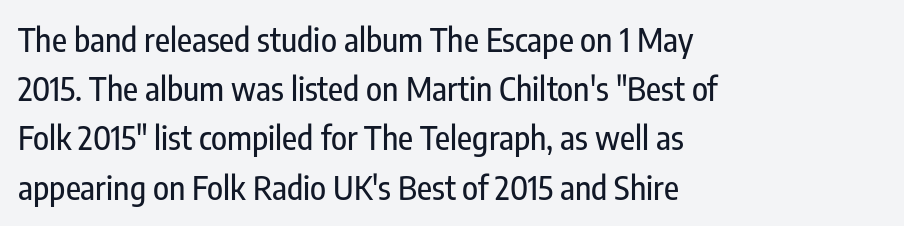
The letters advance in unequal steps, a hallmark of proportional type. The lettering holds an erect, upright posture throughout. This rendering leaves character spacing at its baseline value. In terms of leading, this rendering sits right in the middle. Leftover space on each line is placed entirely after the last word.
